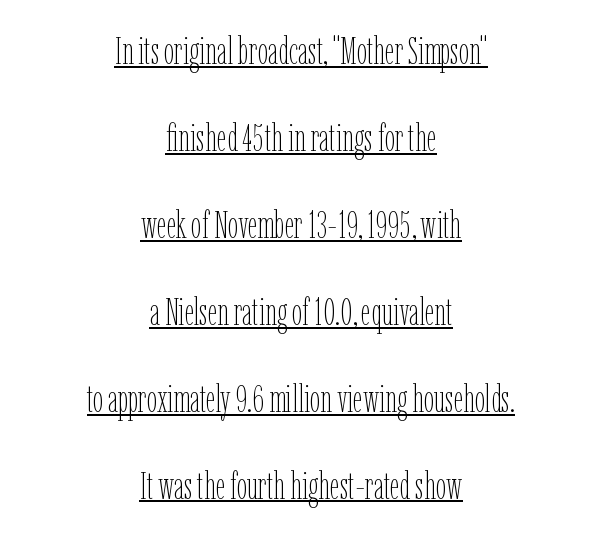
Letter spacing: default. Compared with typical paragraphs, the rows here are farther apart. The font's upright variant was chosen for this text. The passage is arranged like a title page — every line centered. The font sits on the lighter half of the weight spectrum, regular included. A continuous stroke trails under the words, as in a hyperlink.
